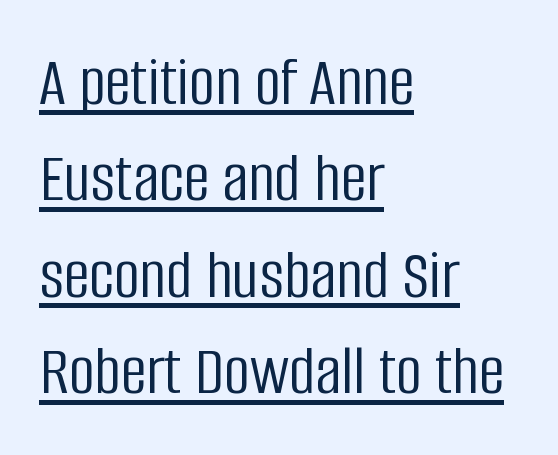
This sample has the flowing, uneven cadence of proportional lettering. Unbolded letterforms with no extra heft. Check where the strokes stop: nothing finishes them off — pure sans. These lines sit exactly where default settings would place them. Teacher's note: observe the even left margin — that is flush-left alignment.
